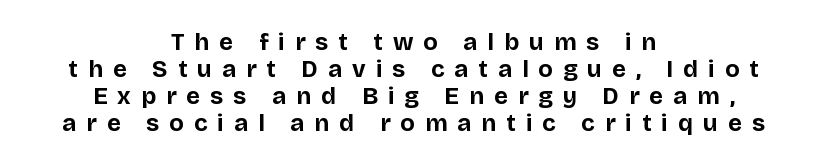
Q: Is the text bold? A: Yes.
Q: Is the text italic (slanted)? A: No, it is upright.
Q: Is the text underlined? A: No.
Q: How is the paragraph aligned? A: Centered.
Q: Is the spacing between letters normal or unusually wide? A: Unusually wide.
Q: Is the spacing between lines tight, normal or loose? A: Tight.
